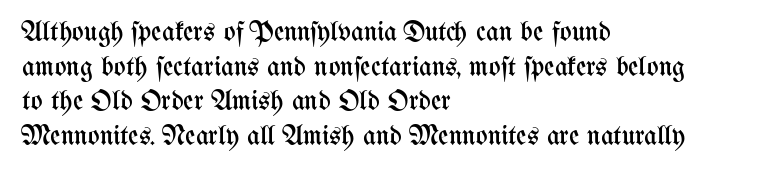
Q: Is the text bold? A: No.
Q: Is the text italic (slanted)? A: No, it is upright.
Q: Is the text underlined? A: No.
Q: How is the paragraph aligned? A: Left-aligned.
Q: Is the spacing between letters normal or unusually wide? A: Normal.
Q: Width (condensed, normal, or wide)? A: Condensed.
Q: Stroke contrast? A: Medium.
Q: x-height? A: Medium.
Q: Monospaced? A: No.
